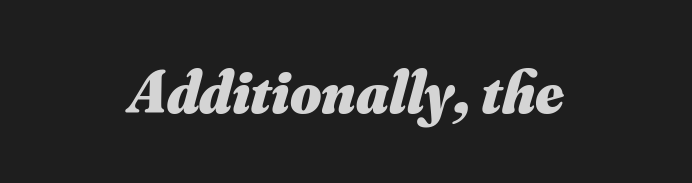
The image shows 60 px heavy type, italic (leaning right); set centered, normal letter spacing, not underlined; medium stroke contrast and a small x-height.
